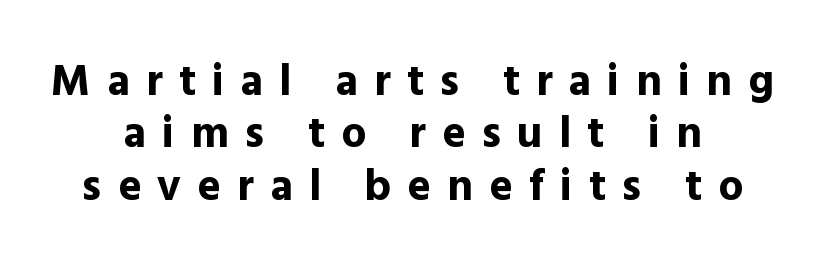
Q: Is the text bold? A: Yes.
Q: Is the text italic (slanted)? A: No, it is upright.
Q: Is the typeface a serif or a sans-serif typeface? A: Sans-serif.
Q: Is the text underlined? A: No.
Q: How is the paragraph aligned? A: Centered.
Q: Is the spacing between letters normal or unusually wide? A: Unusually wide.
Q: Width (condensed, normal, or wide)? A: Normal.
Q: x-height? A: Medium.
Q: Monospaced? A: No.
